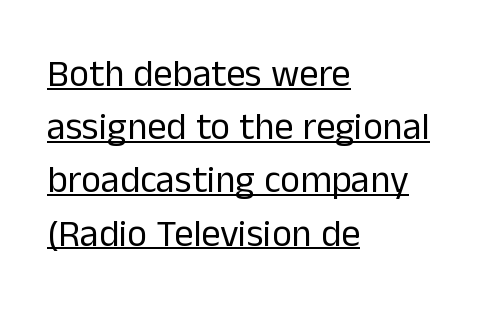
The image shows 38 px regular-weight sans-serif type, upright; set left-aligned, normal line spacing (1.4x), normal letter spacing, underlined; low stroke contrast and a medium x-height.
